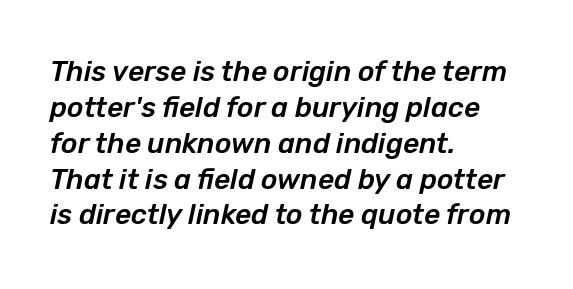
Q: Is the text italic (slanted)? A: Yes, it leans right by about 12 degrees.
Q: Is the text underlined? A: No.
Q: How is the paragraph aligned? A: Left-aligned.
Q: Is the spacing between letters normal or unusually wide? A: Normal.
Q: Is the spacing between lines tight, normal or loose? A: Normal.
Q: Width (condensed, normal, or wide)? A: Normal.
Q: Stroke contrast? A: Low.
Q: x-height? A: Medium.
Q: Monospaced? A: No.
